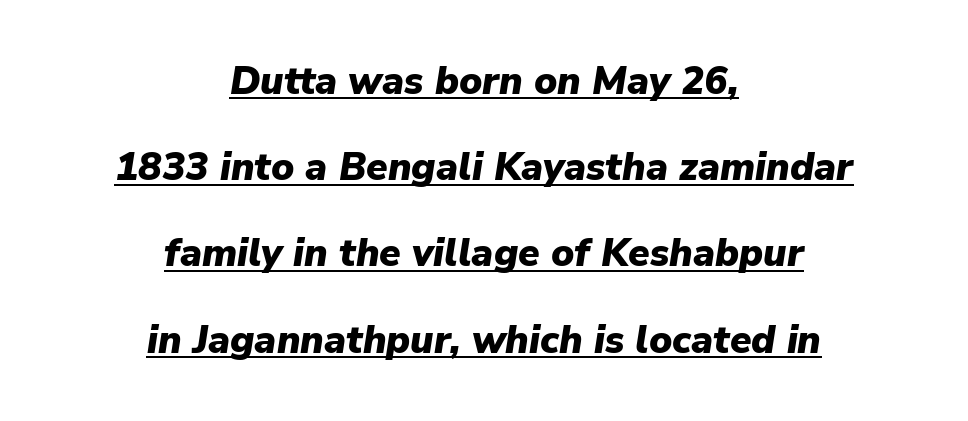
The image shows 39 px heavy type, italic (leaning right); set centered, loose line spacing (2.21x), normal letter spacing, underlined; low stroke contrast and a medium x-height.
